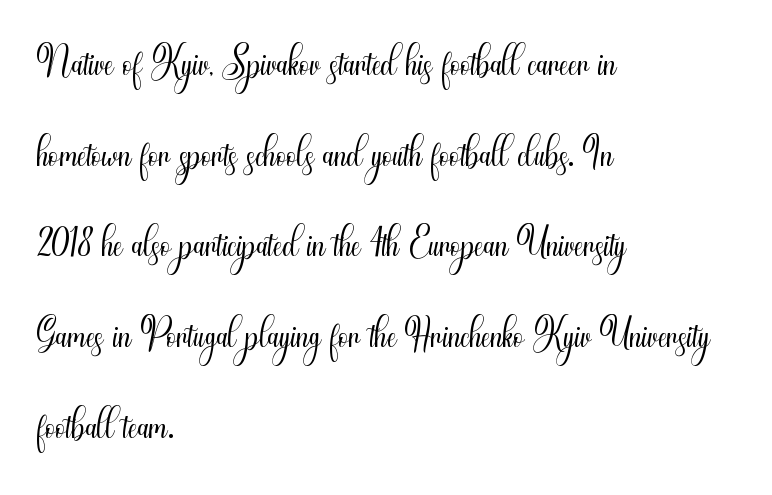
The image shows 57 px light, condensed sans-serif type; set left-aligned, normal line spacing (1.59x), normal letter spacing, not underlined; medium stroke contrast and a small x-height.
